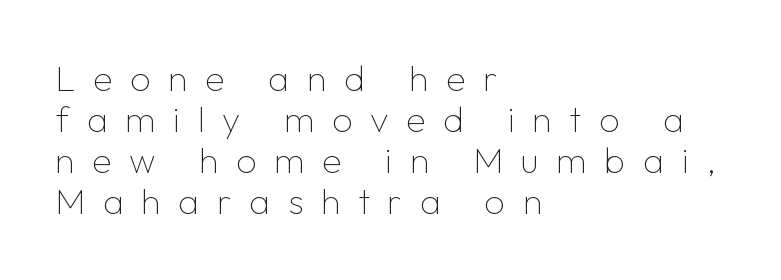
The image shows 36 px thin sans-serif type, upright; set left-aligned, tight line spacing (1.14x), unusually wide letter spacing (+0.49 em), not underlined; low stroke contrast and a medium x-height.
